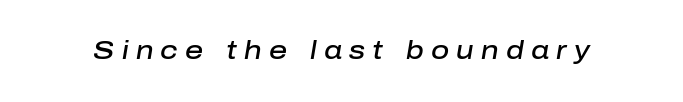
Q: Is the text bold? A: Semi-bold.
Q: Is the text italic (slanted)? A: Yes, it leans right by about 10 degrees.
Q: Is the text underlined? A: No.
Q: Is the spacing between letters normal or unusually wide? A: Unusually wide.
